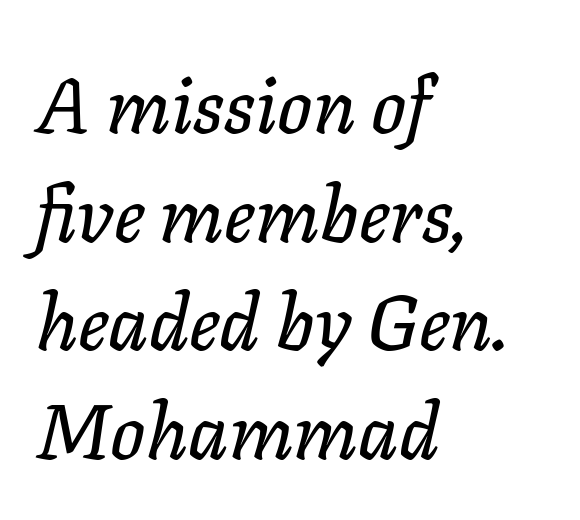
The image shows 77 px text type, italic (leaning right); set left-aligned, normal line spacing (1.41x), normal letter spacing, not underlined; low stroke contrast and a medium x-height.
